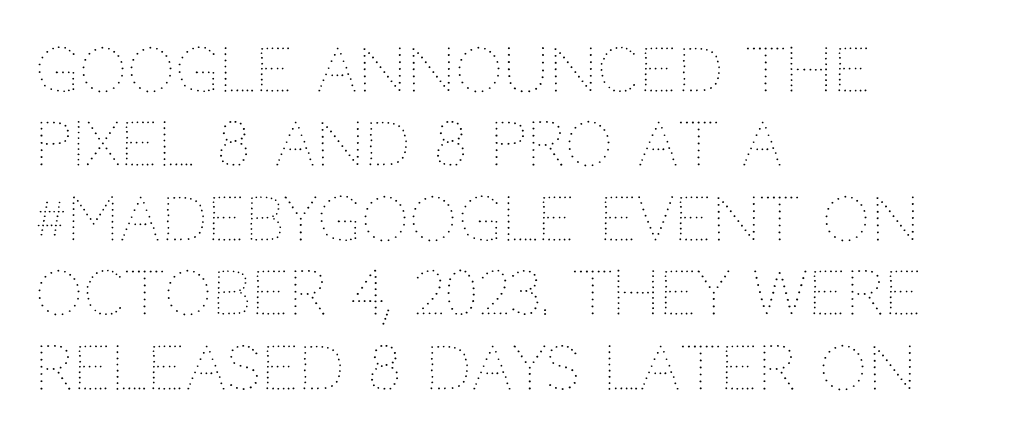
Looks like regular typesetting: each glyph gets only the width it needs. Descender tails drop into unmarked territory. Posture: straight, roman, zero tilt. No heavy texture on the line: the type isn't bold.
